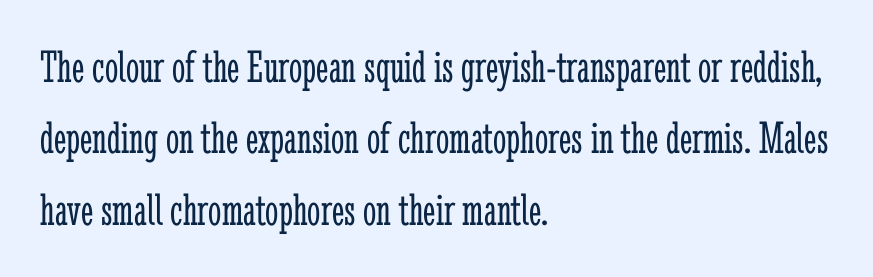
A typesetter would call this zero additional tracking. Reading down the block, your eye returns to a fixed left position each line. Typographically, this falls in the serif category. Reading down the column, the eye jumps a familiar distance to each next line.
